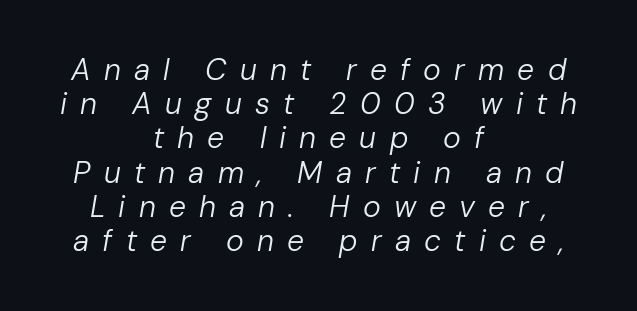
The gap between lines stays unmarked. Is the block centered? Yes — each line is placed symmetrically about the middle. Italic? Definitely — the glyphs are oblique. The tracking jumps out immediately: characters are airy and widely separated. You could not count columns in this text — the font is proportionally spaced.
